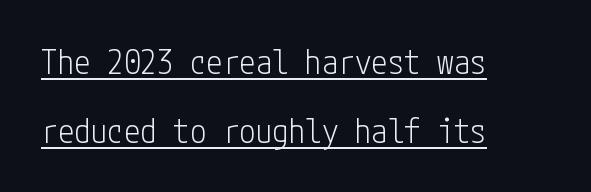
{"serif": "no", "italic": "no", "bold": "no", "weight": "light", "width": "condensed", "stroke_contrast": "low", "x_height": "medium", "underline": "yes", "align": "left", "line_spacing": "loose", "line_spacing_ratio": 2.09, "letter_spacing": "normal", "letter_spacing_em": 0.0, "glyph_px": 33}
